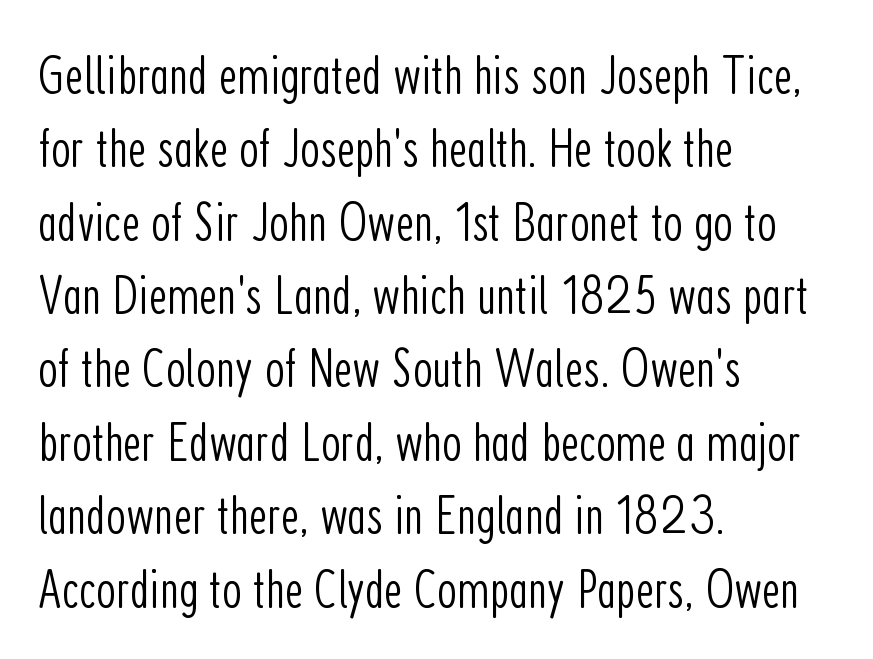
{"serif": "no", "italic": "no", "bold": "no", "weight": "light", "width": "condensed", "stroke_contrast": "low", "x_height": "medium", "monospaced": "no", "underline": "no", "align": "left", "line_spacing": "normal", "line_spacing_ratio": 1.31, "letter_spacing": "normal", "letter_spacing_em": 0.0, "glyph_px": 56}
